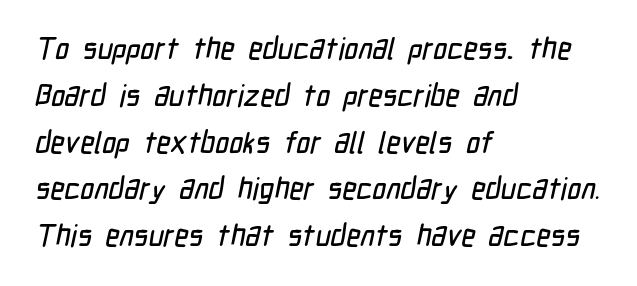
{"serif": "no", "width": "condensed", "stroke_contrast": "low", "x_height": "medium", "monospaced": "no", "underline": "no", "align": "left", "line_spacing": "normal", "line_spacing_ratio": 1.56, "letter_spacing": "normal", "letter_spacing_em": 0.0, "glyph_px": 30}
